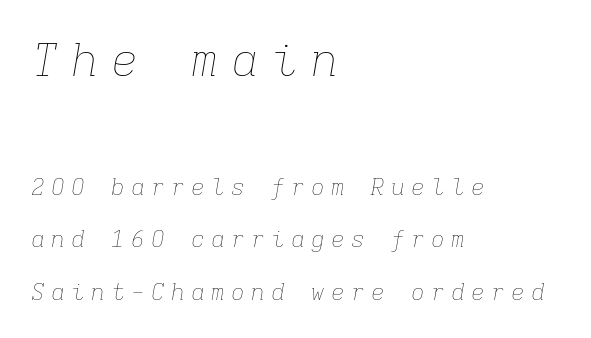
Note the uniform advance width — an 'i' takes as much space as an 'm'. The designer dialed line spacing up above the default. Substantial extra tracking has been applied to these lines. Stems here are at most as thick as an everyday book face.
